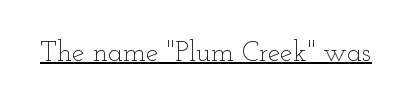
Students, note that the glyphs here touch the page at normal intervals. Looks like someone drew a line under every word here. Spacing verdict: proportional, widths tailored to each character. The weight tops out at a normal text grade. When letters stand straight like this, we call the style roman or upright.
